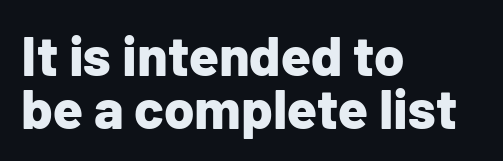
{"serif": "no", "italic": "no", "bold": "yes", "weight": "bold", "width": "normal", "stroke_contrast": "low", "x_height": "medium", "monospaced": "no", "underline": "no", "align": "left", "line_spacing": "tight", "line_spacing_ratio": 0.96, "letter_spacing": "normal", "letter_spacing_em": 0.0, "glyph_px": 55}
